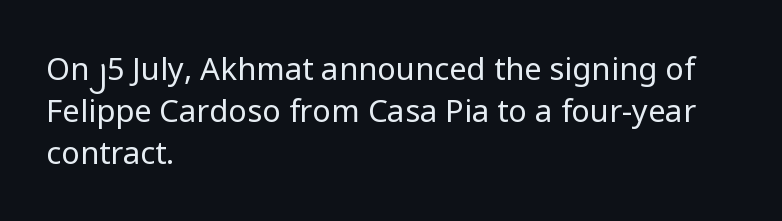
The image shows 31 px regular-weight sans-serif type, upright; set left-aligned, normal line spacing (1.36x), normal letter spacing, not underlined; low stroke contrast and a medium x-height.
